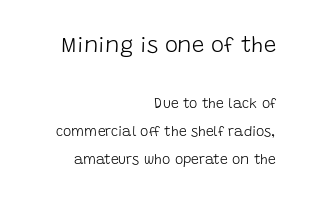
{"italic": "no", "bold": "no", "underline": "no", "align": "right", "line_spacing": "loose", "line_spacing_ratio": 2.0, "letter_spacing": "normal", "letter_spacing_em": 0.0, "larger_block": "first", "size_ratio": 1.57, "glyph_px": 22}
